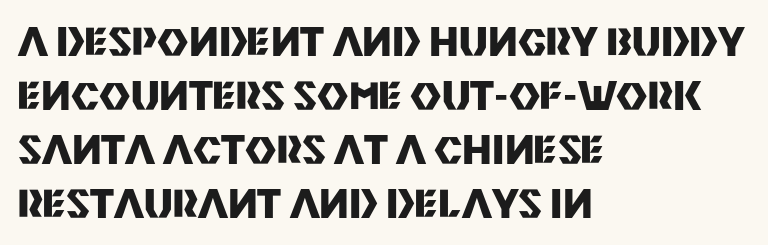
Q: Is the text bold? A: Yes.
Q: Is the text italic (slanted)? A: No, it is upright.
Q: Is the typeface a serif or a sans-serif typeface? A: Sans-serif.
Q: Is the text underlined? A: No.
Q: How is the paragraph aligned? A: Left-aligned.
Q: Is the spacing between letters normal or unusually wide? A: Normal.
Q: Is the spacing between lines tight, normal or loose? A: Normal.
Q: Width (condensed, normal, or wide)? A: Normal.
Q: Stroke contrast? A: Medium.
Q: x-height? A: Large.
Q: Monospaced? A: No.
